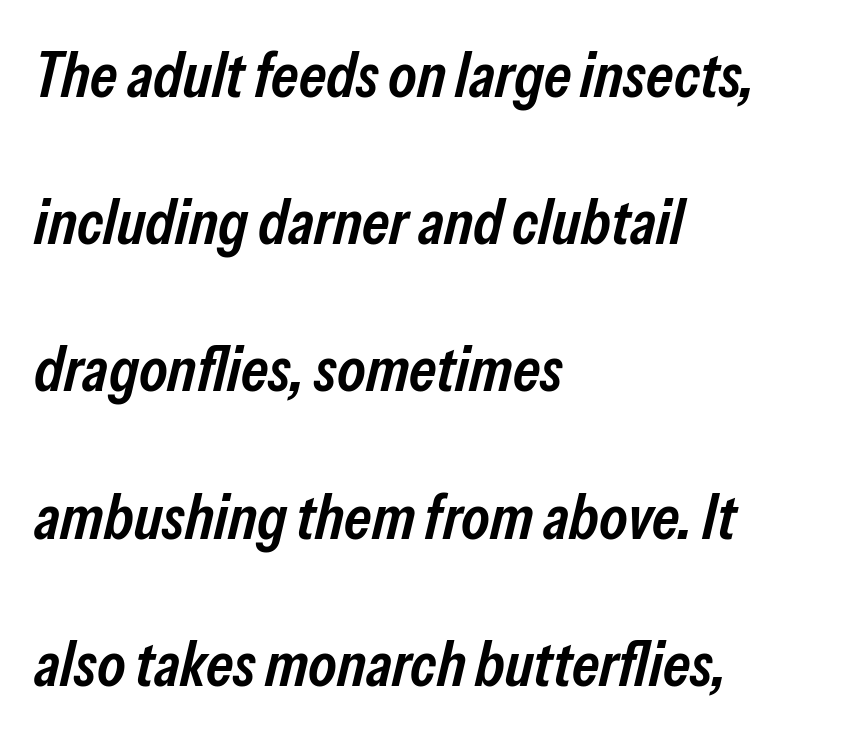
The face used here is a semibold: visibly heavier than regular, lighter than bold. How would I describe the line gaps? Wide and relaxed. Plain, unruled lines of type. Yep, that's italic — everything's leaning. Layout note: lines flush left.
